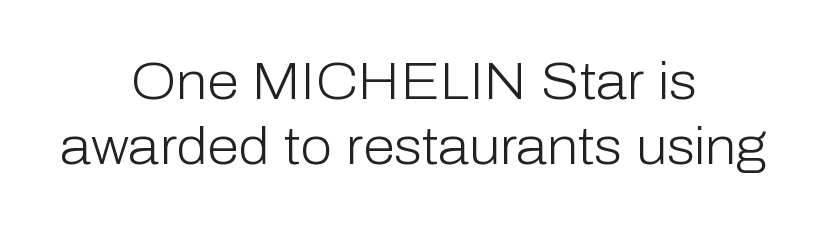
A clean baseline with only descenders dipping below it. In terms of posture, this sample is upright. Summary of vertical rhythm: regular, with standard interline spacing. Both edges are ragged and mirror each other, which tells us the setting is centered.
